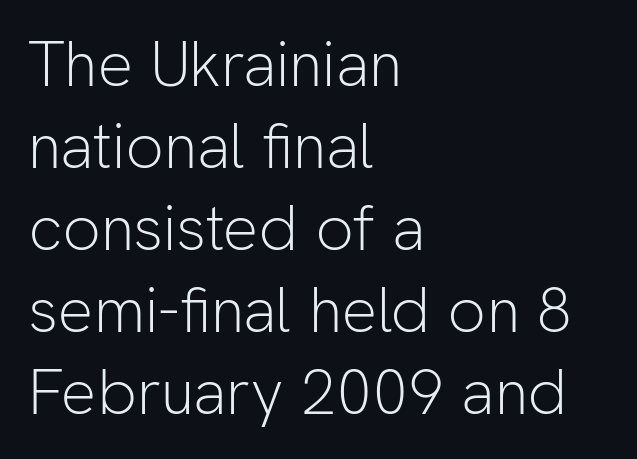
Q: Is the text bold? A: No.
Q: Is the text italic (slanted)? A: No, it is upright.
Q: Is the typeface a serif or a sans-serif typeface? A: Sans-serif.
Q: Is the text underlined? A: No.
Q: How is the paragraph aligned? A: Left-aligned.
Q: Is the spacing between letters normal or unusually wide? A: Normal.
Q: Is the spacing between lines tight, normal or loose? A: Normal.
Q: Width (condensed, normal, or wide)? A: Normal.
Q: Stroke contrast? A: Low.
Q: x-height? A: Medium.
Q: Monospaced? A: No.
